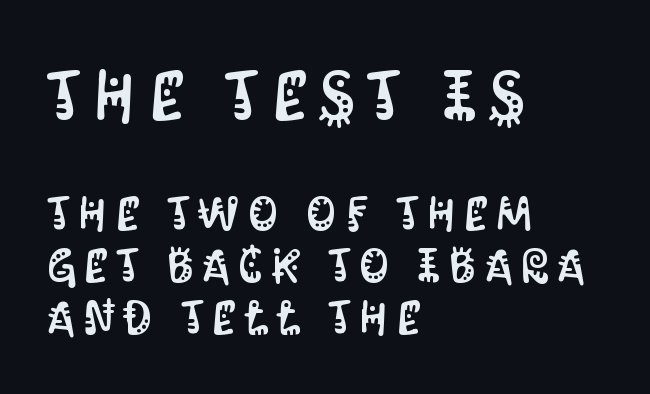
The leading is snug, giving the passage a crowded texture. Font category for this specimen: sans-serif. You could not count columns in this text — the font is proportionally spaced. The letters stand upright; this is a roman face.
